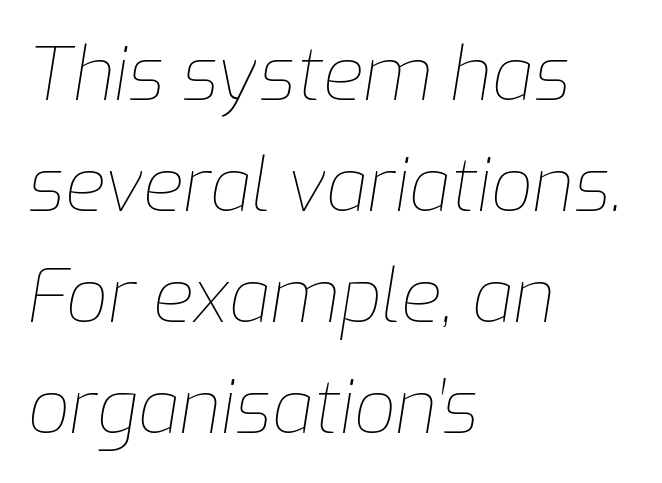
{"italic": "yes", "lean": "right", "slant_degrees": 9, "bold": "no", "weight": "thin", "width": "normal", "stroke_contrast": "low", "x_height": "medium", "monospaced": "no", "underline": "no", "align": "left", "line_spacing": "normal", "line_spacing_ratio": 1.5, "letter_spacing": "normal", "letter_spacing_em": 0.0, "glyph_px": 74}
